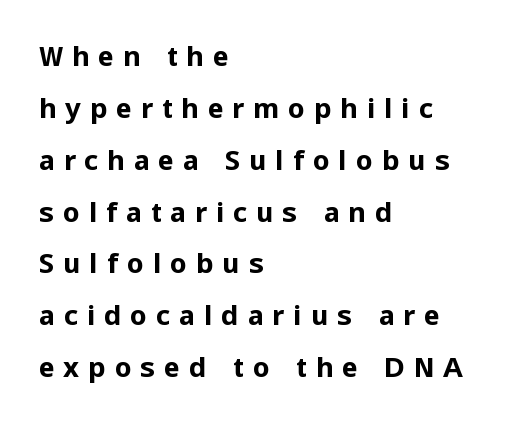
{"italic": "no", "bold": "yes", "underline": "no", "align": "left", "line_spacing": "loose", "line_spacing_ratio": 1.92, "letter_spacing": "wide", "letter_spacing_em": 0.32, "glyph_px": 27}
